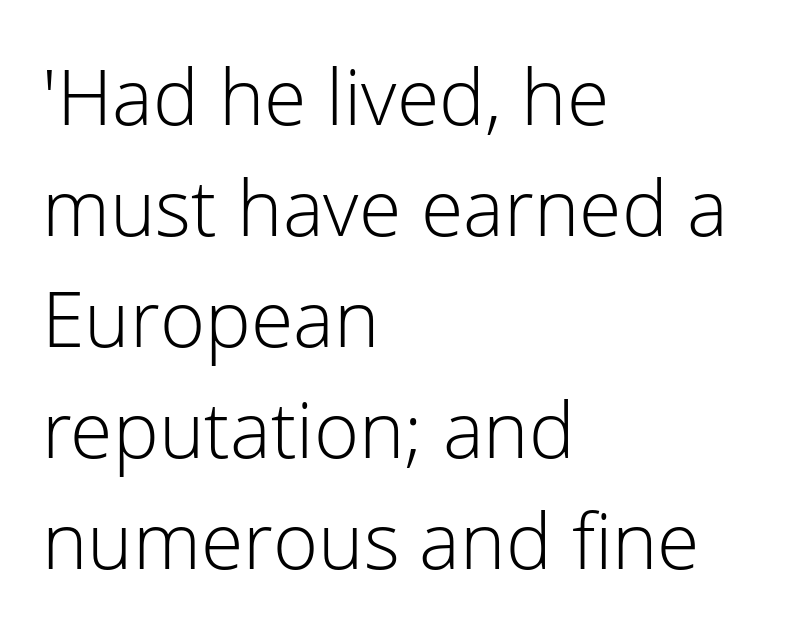
Q: Is the text bold? A: No.
Q: Is the text italic (slanted)? A: No, it is upright.
Q: Is the typeface a serif or a sans-serif typeface? A: Sans-serif.
Q: Is the text underlined? A: No.
Q: How is the paragraph aligned? A: Left-aligned.
Q: Is the spacing between letters normal or unusually wide? A: Normal.
Q: Is the spacing between lines tight, normal or loose? A: Normal.
Q: Width (condensed, normal, or wide)? A: Normal.
Q: Stroke contrast? A: Low.
Q: x-height? A: Medium.
Q: Monospaced? A: No.
